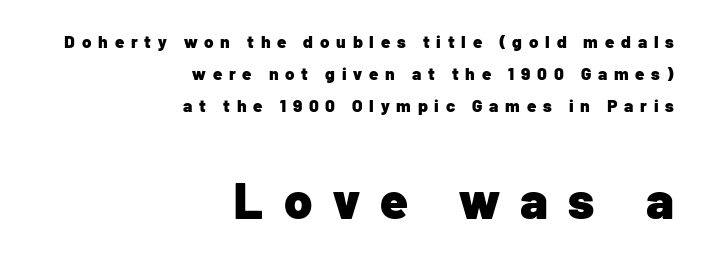
Q: Is the text bold? A: Yes.
Q: Is the text italic (slanted)? A: No, it is upright.
Q: Is the typeface a serif or a sans-serif typeface? A: Sans-serif.
Q: Is the text underlined? A: No.
Q: How is the paragraph aligned? A: Right-aligned.
Q: Is the spacing between letters normal or unusually wide? A: Unusually wide.
Q: Which block of text is set in a larger size, the first (top) or the second (bottom)? A: The second (bottom) one.
Q: Width (condensed, normal, or wide)? A: Normal.
Q: Stroke contrast? A: Low.
Q: x-height? A: Medium.
Q: Monospaced? A: No.
